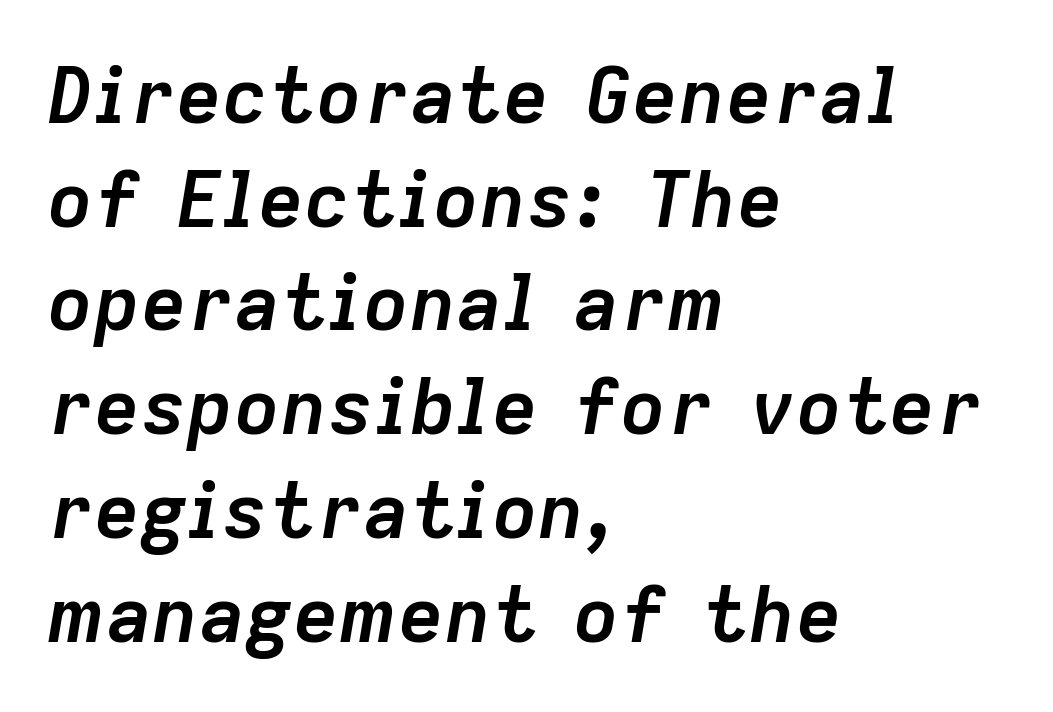
The image shows 78 px semibold type, italic (leaning right); set left-aligned, normal line spacing (1.33x), normal letter spacing, not underlined; low stroke contrast and a medium x-height.
